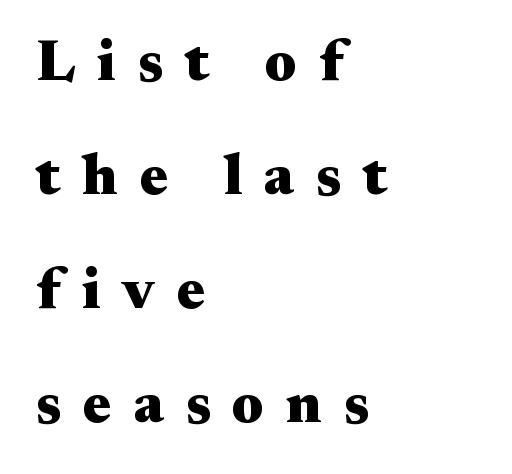
The image shows 59 px heavy, wide serif type, upright; set left-aligned, loose line spacing (1.93x), unusually wide letter spacing (+0.37 em), not underlined; medium stroke contrast and a small x-height.
